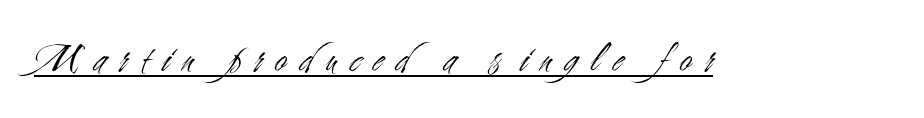
Font category for this specimen: sans-serif. A quiet, ordinary-to-light weight characterises the typeface. Characters follow at a spacing far wider than the type designer built in.
